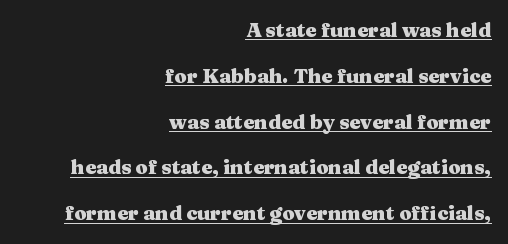
Q: Is the text bold? A: Yes.
Q: Is the text italic (slanted)? A: No, it is upright.
Q: Is the text underlined? A: Yes.
Q: How is the paragraph aligned? A: Right-aligned.
Q: Is the spacing between letters normal or unusually wide? A: Normal.
Q: Is the spacing between lines tight, normal or loose? A: Loose.
